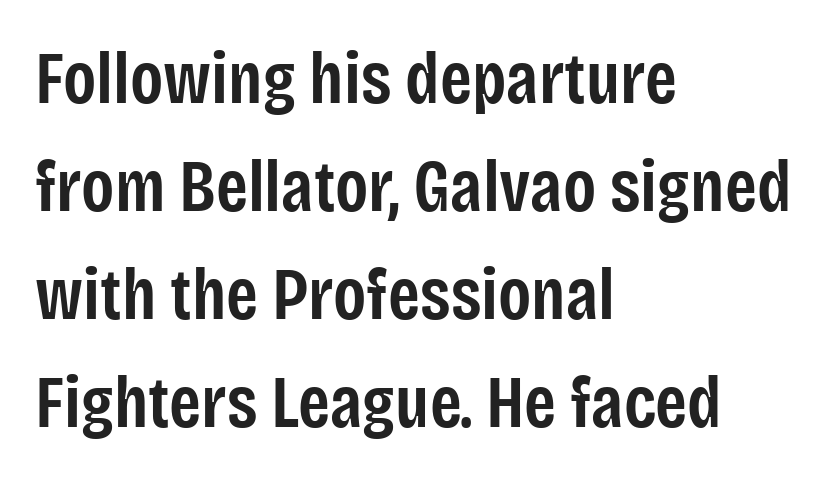
{"serif": "no", "italic": "no", "bold": "semi", "weight": "semibold", "width": "condensed", "stroke_contrast": "low", "x_height": "large", "monospaced": "no", "underline": "no", "align": "left", "line_spacing": "normal", "line_spacing_ratio": 1.48, "letter_spacing": "normal", "letter_spacing_em": 0.0, "glyph_px": 73}
